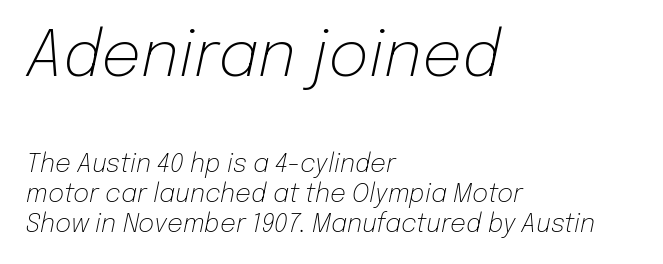
Nobody drew a line under any word here. The passage shown has conventional tracking throughout. Stem width sits at or under what a default text font uses. Does the bottom block carry the larger type? No, the top block does. This sample uses an oblique cut, with every glyph tilted off the vertical. The rendering anchors every line to the left-hand side.
